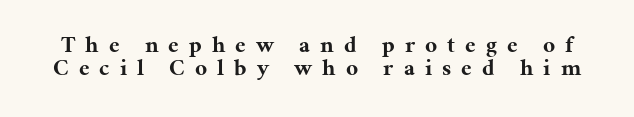
The image shows 23 px bold type, upright; set tight line spacing (1.0x), unusually wide letter spacing (+0.44 em), not underlined.
